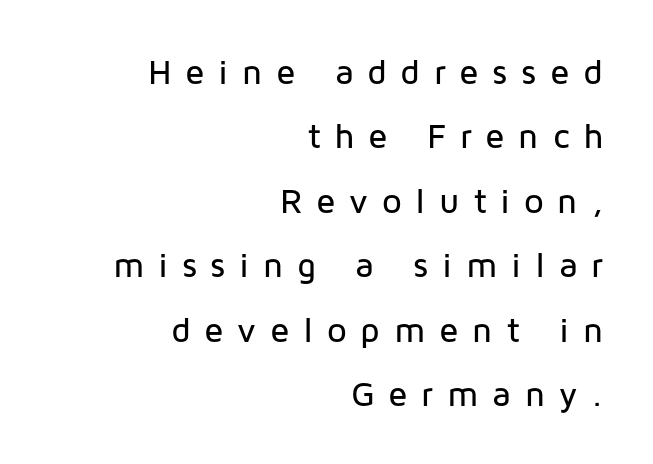
What stands out about the letter spacing? Its width — letters are far apart. These lines are rendered in a variable-pitch font. Does the copy run flush right? Yes — the right margin is perfectly even. Note: no serifs on the glyphs.
